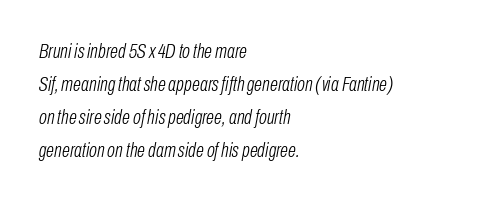
{"italic": "yes", "lean": "right", "slant_degrees": 10, "bold": "no", "underline": "no", "align": "left", "line_spacing": "normal", "line_spacing_ratio": 1.57, "letter_spacing": "normal", "letter_spacing_em": 0.0, "glyph_px": 21}
